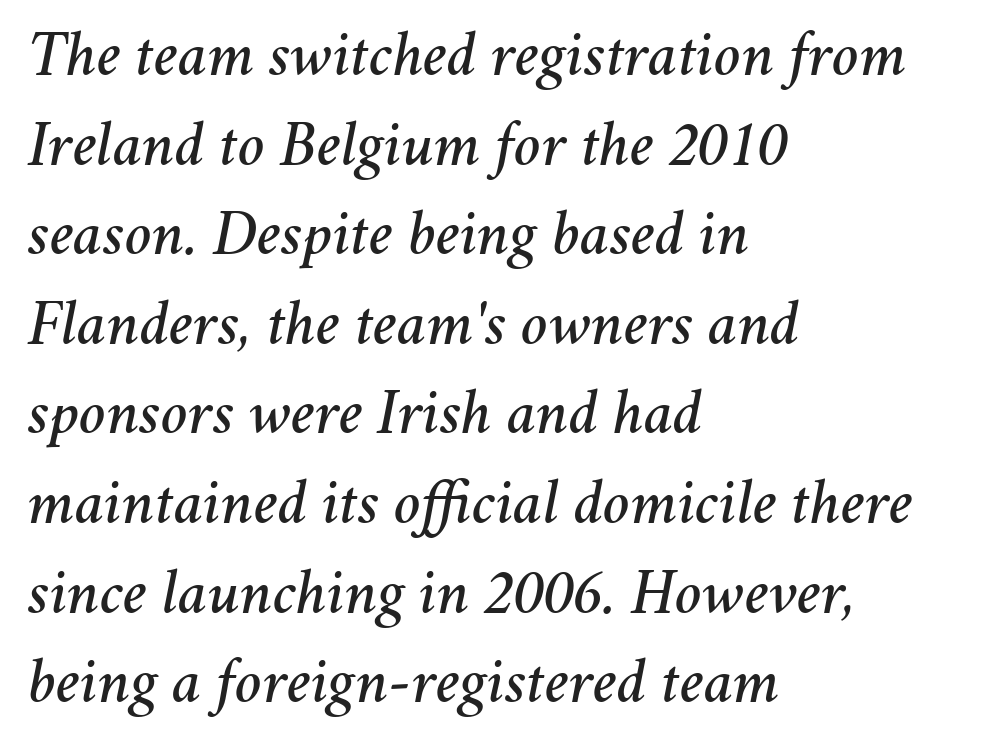
{"italic": "yes", "lean": "right", "slant_degrees": 11, "width": "normal", "stroke_contrast": "medium", "x_height": "medium", "monospaced": "no", "underline": "no", "align": "left", "line_spacing": "normal", "line_spacing_ratio": 1.4, "letter_spacing": "normal", "letter_spacing_em": 0.0, "glyph_px": 64}
